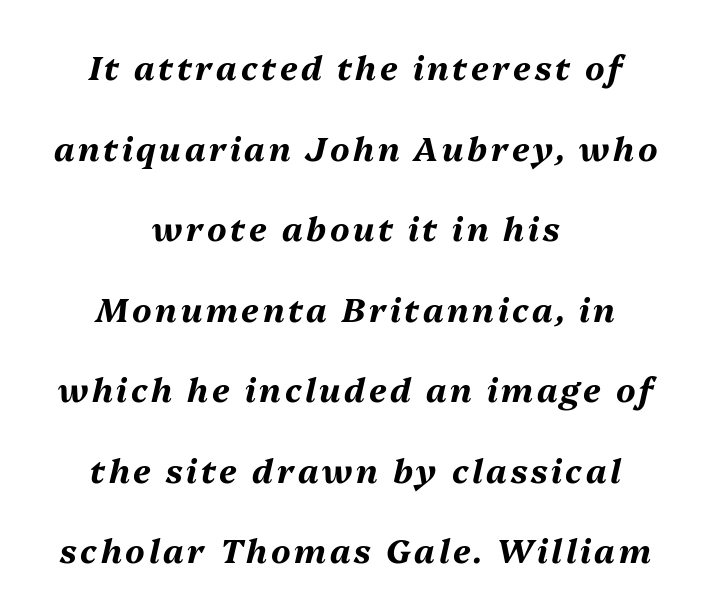
{"italic": "yes", "lean": "right", "slant_degrees": 13, "bold": "yes", "weight": "bold", "width": "normal", "stroke_contrast": "medium", "x_height": "medium", "monospaced": "no", "underline": "no", "align": "center", "line_spacing": "loose", "line_spacing_ratio": 2.44, "glyph_px": 33}
